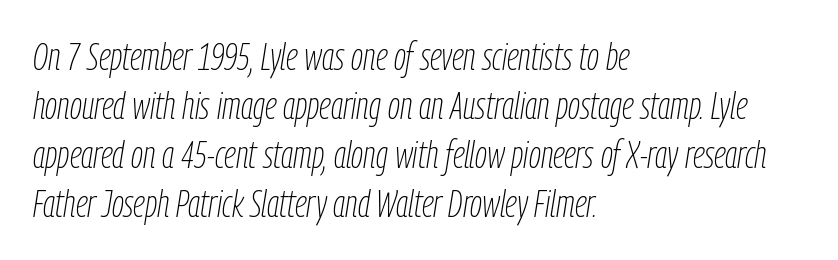
The image shows 38 px thin, condensed type, italic (leaning right); set left-aligned, normal line spacing (1.29x), normal letter spacing, not underlined; low stroke contrast and a medium x-height.
